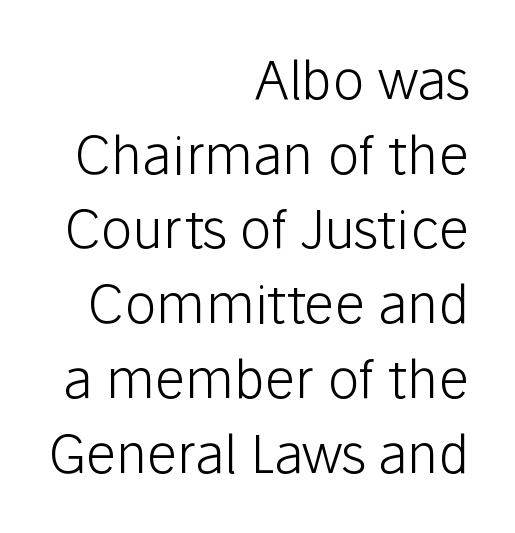
Short and long lines alike share a common ending point at right. Ink coverage per letter is moderate at most. Each row of text sits above clean, open space. Does the type have serifs? No, each stem ends abruptly. Each new line begins a customary step beneath the previous one.
